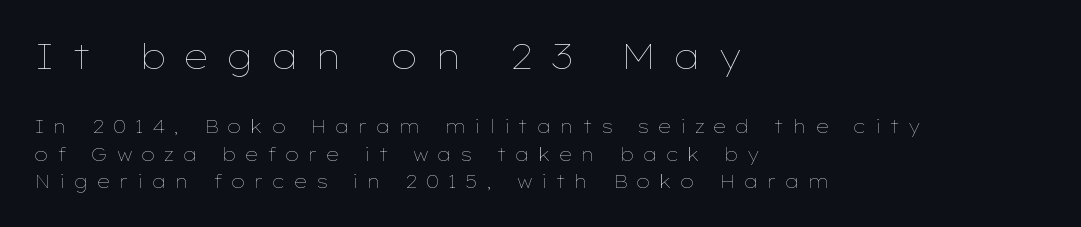
Q: Is the text bold? A: No.
Q: Is the text italic (slanted)? A: No, it is upright.
Q: Is the text underlined? A: No.
Q: How is the paragraph aligned? A: Left-aligned.
Q: Is the spacing between letters normal or unusually wide? A: Unusually wide.
Q: Is the spacing between lines tight, normal or loose? A: Normal.
Q: Which block of text is set in a larger size, the first (top) or the second (bottom)? A: The first (top) one.
Q: Width (condensed, normal, or wide)? A: Wide.
Q: Stroke contrast? A: Low.
Q: x-height? A: Medium.
Q: Monospaced? A: No.
